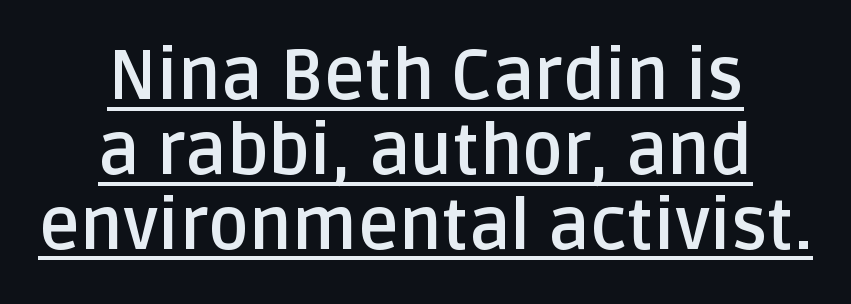
{"serif": "no", "italic": "no", "bold": "yes", "weight": "semibold", "width": "normal", "stroke_contrast": "low", "x_height": "large", "monospaced": "no", "underline": "yes", "align": "center", "line_spacing": "tight", "line_spacing_ratio": 1.07, "letter_spacing": "normal", "letter_spacing_em": 0.0, "glyph_px": 70}
